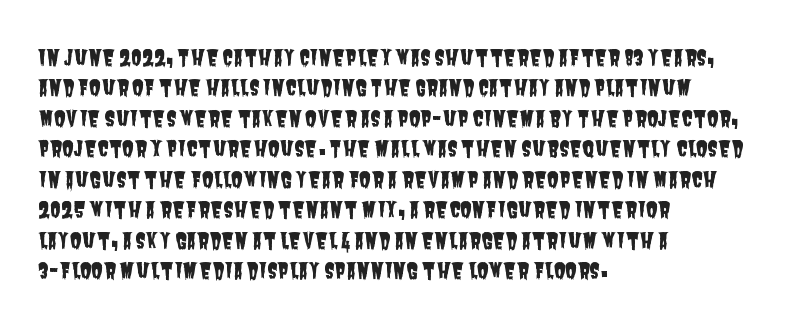
The image shows 21 px text type; set left-aligned, normal line spacing (1.45x), normal letter spacing, not underlined.
